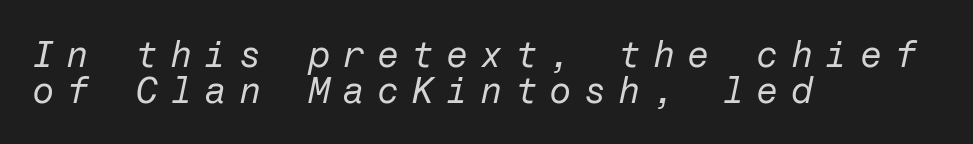
The image shows 36 px regular-weight type, italic (leaning right); set left-aligned, tight line spacing (1.0x), unusually wide letter spacing (+0.34 em), not underlined; low stroke contrast and a medium x-height.
